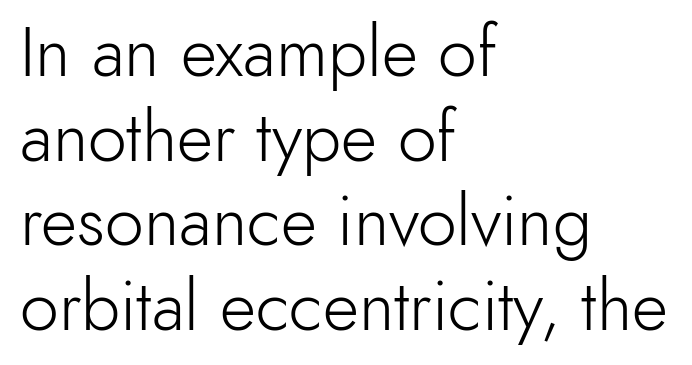
The passage is arranged the way most books set body copy — flush left. Looks like regular typesetting: each glyph gets only the width it needs. Each row of text sits above clean, open space. Upright lettering throughout.
